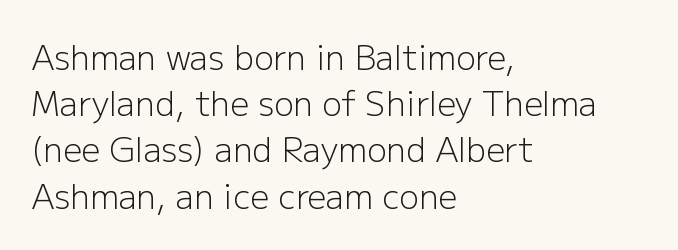
{"serif": "no", "italic": "no", "bold": "no", "weight": "light", "width": "normal", "stroke_contrast": "low", "x_height": "medium", "monospaced": "no", "underline": "no", "align": "left", "line_spacing": "normal", "line_spacing_ratio": 1.4, "letter_spacing": "normal", "letter_spacing_em": 0.0, "glyph_px": 33}
